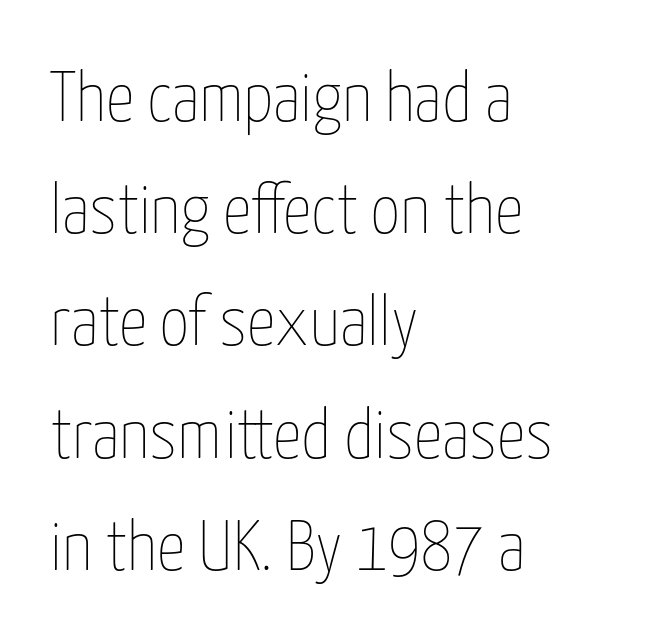
{"italic": "no", "bold": "no", "weight": "thin", "width": "condensed", "stroke_contrast": "low", "x_height": "medium", "monospaced": "no", "underline": "no", "align": "left", "line_spacing": "normal", "line_spacing_ratio": 1.58, "letter_spacing": "normal", "letter_spacing_em": 0.0, "glyph_px": 71}
